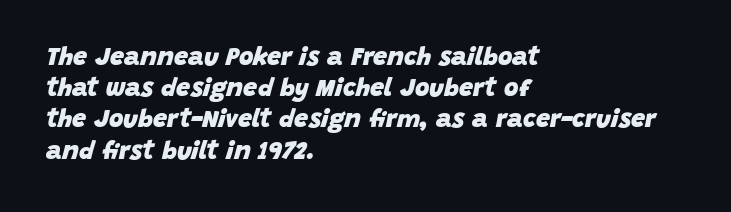
The image shows 25 px bold type, italic (leaning right); set left-aligned, normal line spacing (1.25x), normal letter spacing, not underlined.
